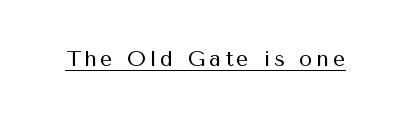
Q: Is the text bold? A: No.
Q: Is the text italic (slanted)? A: No, it is upright.
Q: Is the text underlined? A: Yes.
